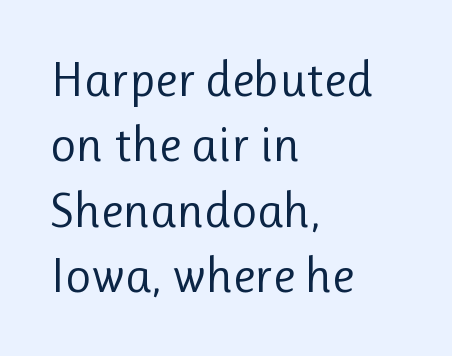
Q: Is the text bold? A: No.
Q: Is the text italic (slanted)? A: No, it is upright.
Q: Is the typeface a serif or a sans-serif typeface? A: Sans-serif.
Q: Is the text underlined? A: No.
Q: How is the paragraph aligned? A: Left-aligned.
Q: Is the spacing between letters normal or unusually wide? A: Normal.
Q: Is the spacing between lines tight, normal or loose? A: Normal.
Q: Width (condensed, normal, or wide)? A: Normal.
Q: Stroke contrast? A: Low.
Q: x-height? A: Medium.
Q: Monospaced? A: No.
